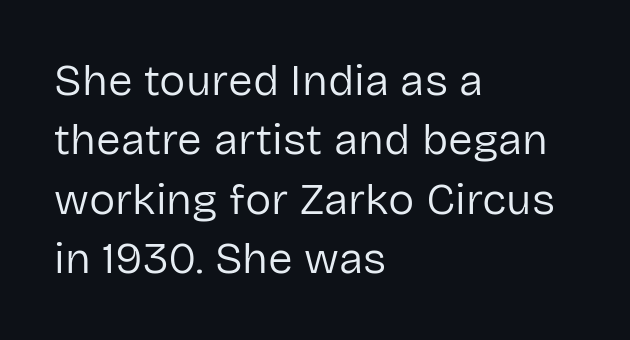
{"serif": "no", "italic": "no", "bold": "no", "weight": "regular", "width": "normal", "stroke_contrast": "low", "x_height": "medium", "monospaced": "no", "underline": "no", "align": "left", "line_spacing": "normal", "line_spacing_ratio": 1.35, "letter_spacing": "normal", "letter_spacing_em": 0.0, "glyph_px": 44}
